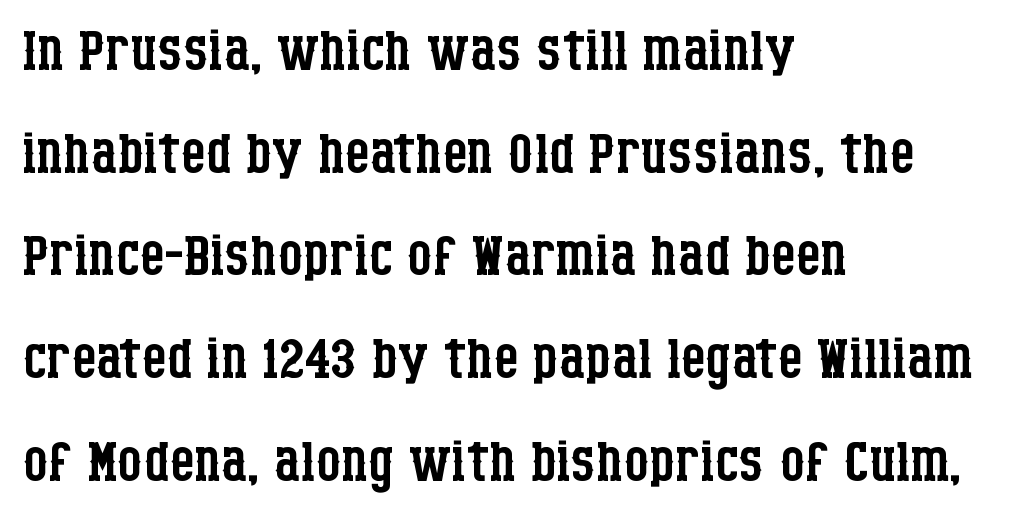
Do the characters align in a grid? No, the font is proportional. There is no visible air inserted between adjacent glyphs. A clean baseline with only descenders dipping below it. This sample uses a serif face.
